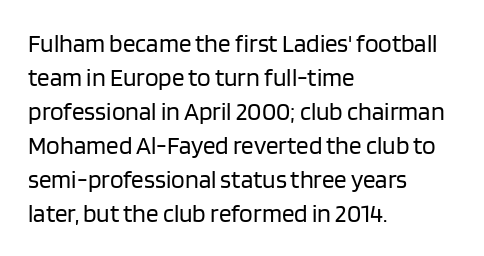
Q: Is the text bold? A: No.
Q: Is the text italic (slanted)? A: No, it is upright.
Q: Is the text underlined? A: No.
Q: How is the paragraph aligned? A: Left-aligned.
Q: Is the spacing between letters normal or unusually wide? A: Normal.
Q: Is the spacing between lines tight, normal or loose? A: Normal.
